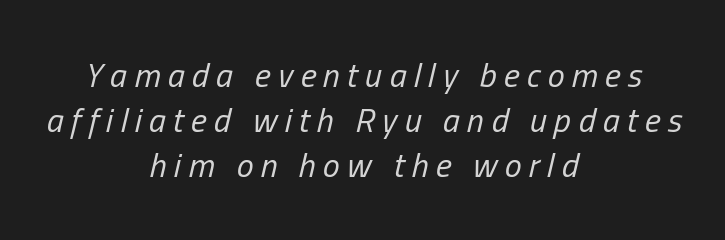
{"italic": "yes", "lean": "right", "slant_degrees": 13, "bold": "no", "weight": "regular", "width": "condensed", "stroke_contrast": "low", "x_height": "medium", "monospaced": "no", "underline": "no", "align": "center", "line_spacing": "normal", "line_spacing_ratio": 1.33, "letter_spacing": "wide", "letter_spacing_em": 0.21, "glyph_px": 34}
